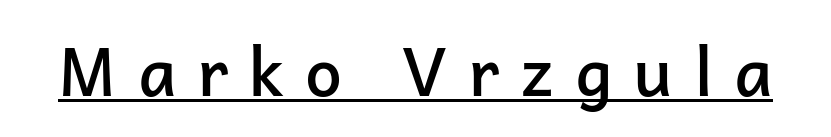
{"serif": "no", "italic": "no", "bold": "semi", "weight": "semibold", "width": "normal", "stroke_contrast": "low", "x_height": "medium", "monospaced": "no", "underline": "yes", "letter_spacing": "wide", "letter_spacing_em": 0.32, "glyph_px": 66}
